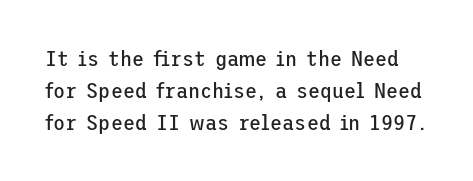
The image shows 22 px text type, upright; set normal line spacing (1.46x), normal letter spacing, not underlined.
